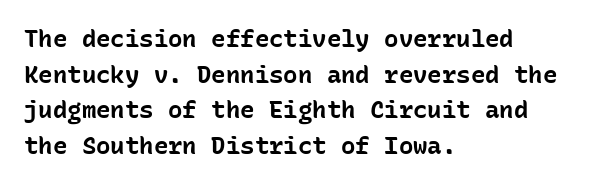
The image shows 24 px bold type, upright; set left-aligned, normal line spacing (1.48x), normal letter spacing, not underlined.
